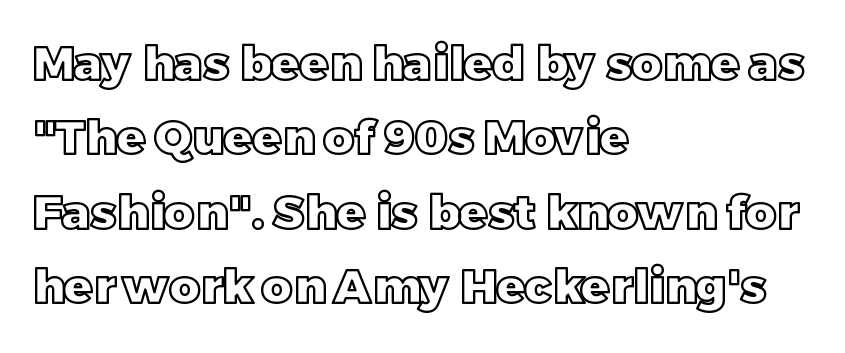
Rows of type keep a routine distance in the vertical direction. Lines of text with bare space underneath. Character widths vary here, with narrow letters taking less room than wide ones. Italic? Not at all — the glyphs are vertical. The rendering anchors every line to the left-hand side. Is the letter spacing exaggerated? No — it looks like the ordinary default.
